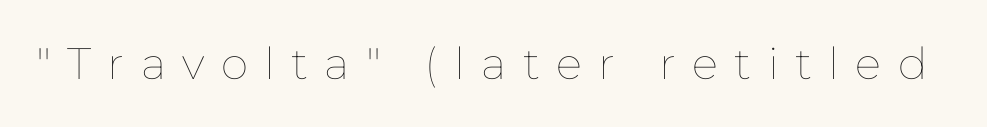
Q: Is the text bold? A: No.
Q: Is the text italic (slanted)? A: No, it is upright.
Q: Is the text underlined? A: No.
Q: Is the spacing between letters normal or unusually wide? A: Unusually wide.
Q: Width (condensed, normal, or wide)? A: Normal.
Q: Stroke contrast? A: Low.
Q: x-height? A: Medium.
Q: Monospaced? A: No.
